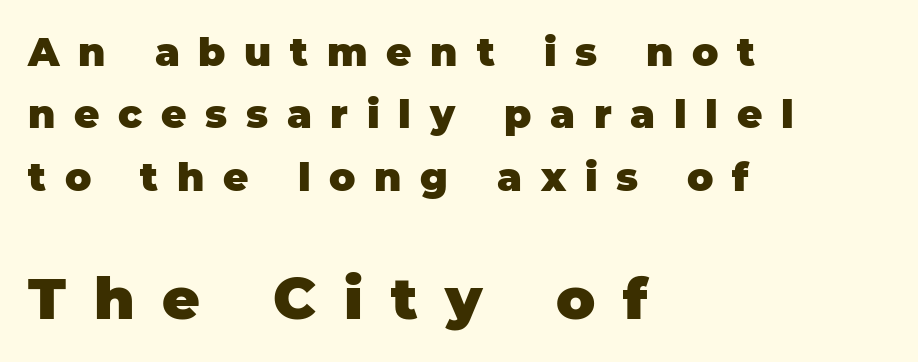
What stands out about the letter spacing? Its width — letters are far apart. These two chunks differ in scale, with the bottom chunk taking the larger measure. Typeset ragged right — the left edge is the straight one. Look at the stroke-to-counter ratio: heavy, a bold.
